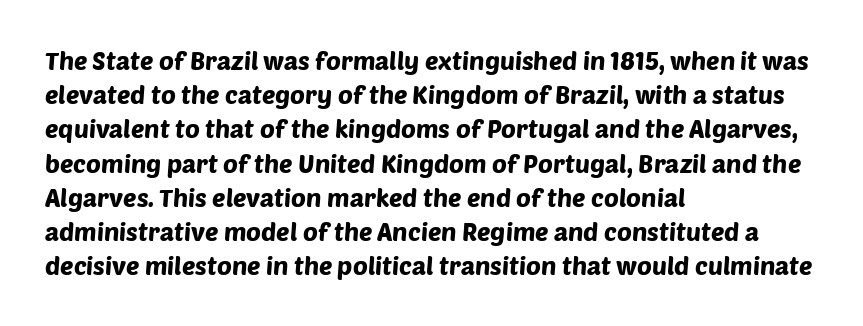
The paragraph has a hard left edge and a soft right edge. The glyphs are unaccompanied by any horizontal stroke below them. You could call the tracking neutral — neither tight nor loose. Vertical spacing — default.
